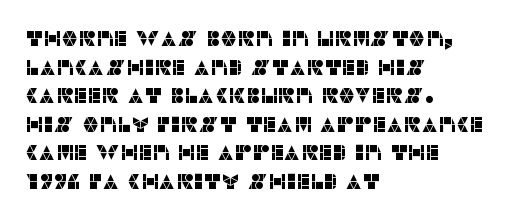
The rendering keeps characters at their native spacing. Does the lettering tilt? It doesn't — this is upright. Descender tails drop into unmarked territory. The lines sit at an ordinary, default distance from one another. One-word summary of the alignment: left.
